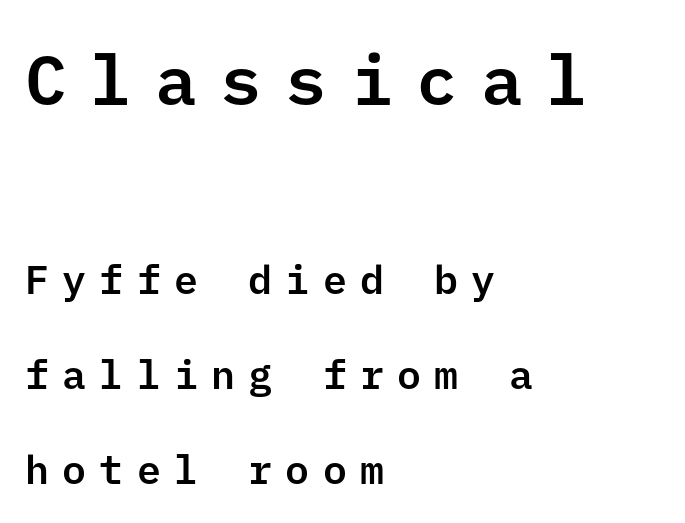
{"serif": "no", "italic": "no", "width": "normal", "stroke_contrast": "low", "x_height": "medium", "underline": "no", "align": "left", "line_spacing": "loose", "line_spacing_ratio": 2.38, "letter_spacing": "wide", "letter_spacing_em": 0.33, "larger_block": "first", "size_ratio": 1.75, "glyph_px": 70}
